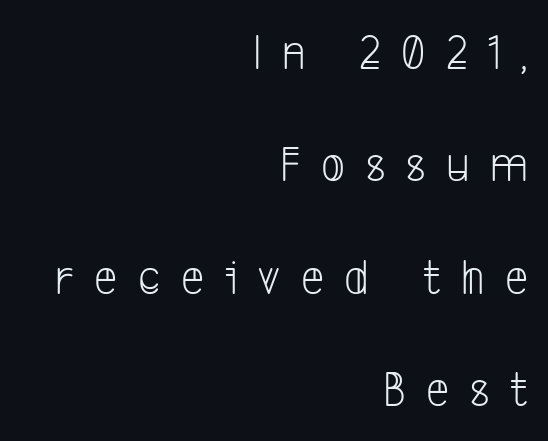
{"serif": "no", "bold": "no", "weight": "light", "width": "condensed", "stroke_contrast": "low", "x_height": "medium", "monospaced": "no", "underline": "no", "align": "right", "line_spacing": "loose", "line_spacing_ratio": 2.16, "letter_spacing": "wide", "letter_spacing_em": 0.4, "glyph_px": 52}
